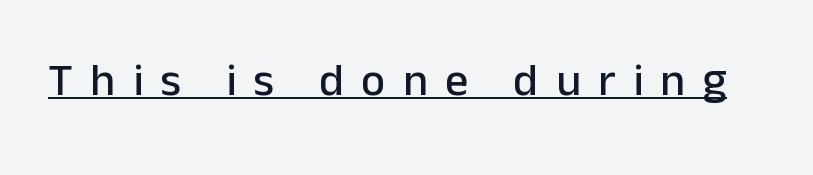
The image shows 46 px sans-serif type, upright; set unusually wide letter spacing (+0.38 em), underlined; low stroke contrast and a medium x-height.
